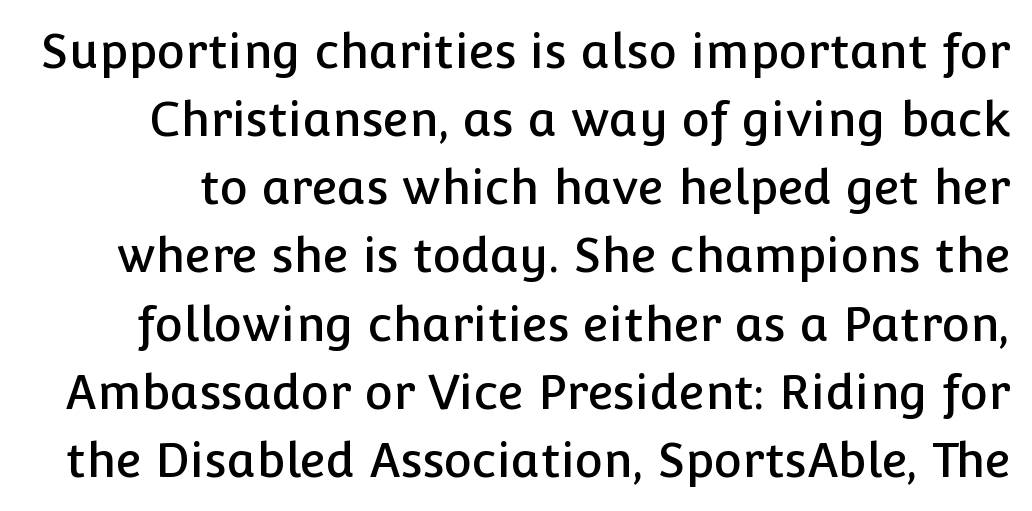
If you measured baseline to baseline, you'd find a middling distance. The area under the type is left untouched. What kind of face is this? One without serifs — a sans. You can tell it's not italic because the verticals are truly vertical.
